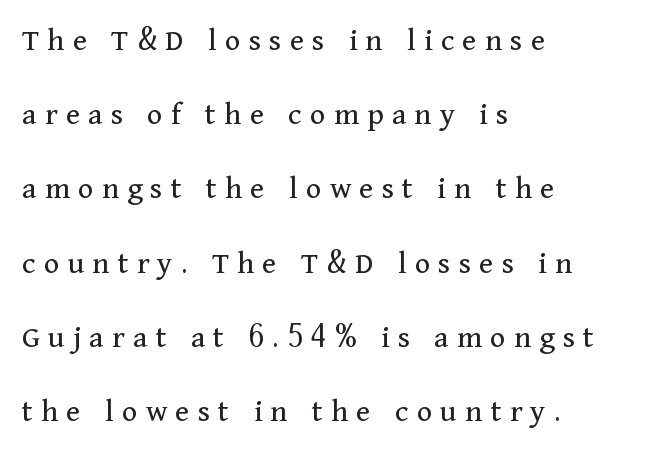
Q: Is the text bold? A: No.
Q: Is the text italic (slanted)? A: No, it is upright.
Q: Is the typeface a serif or a sans-serif typeface? A: Serif.
Q: Is the text underlined? A: No.
Q: How is the paragraph aligned? A: Left-aligned.
Q: Is the spacing between letters normal or unusually wide? A: Unusually wide.
Q: Is the spacing between lines tight, normal or loose? A: Loose.
Q: Width (condensed, normal, or wide)? A: Normal.
Q: Stroke contrast? A: Medium.
Q: x-height? A: Medium.
Q: Monospaced? A: No.
